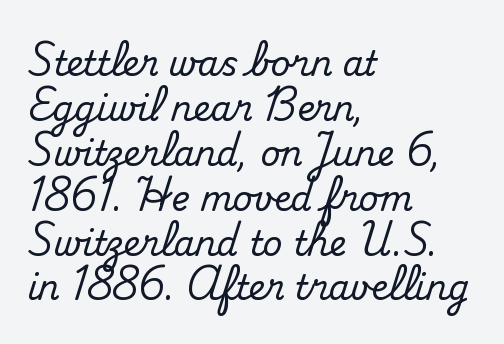
Little horizontal feet cap the strokes, marking this as serif type. A typesetter would call this leading conventional body-copy spacing. Casual observation: everything's shoved over to the left.
